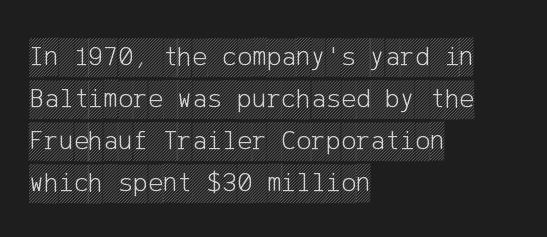
{"italic": "no", "width": "condensed", "x_height": "large", "underline": "no", "align": "left", "line_spacing": "normal", "line_spacing_ratio": 1.5, "letter_spacing": "normal", "letter_spacing_em": 0.0, "glyph_px": 28}
